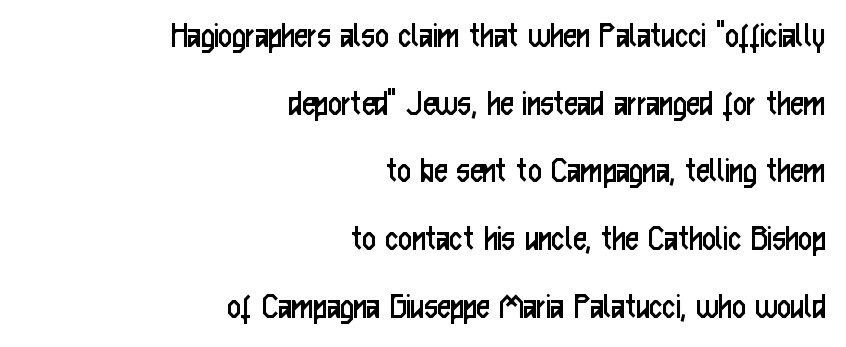
The passage shown is not bold in any degree. The glyphs are unaccompanied by any horizontal stroke below them. The glyphs in this specimen are sans serif. The setting favours the right margin, as signatures and pull-quotes sometimes do.
